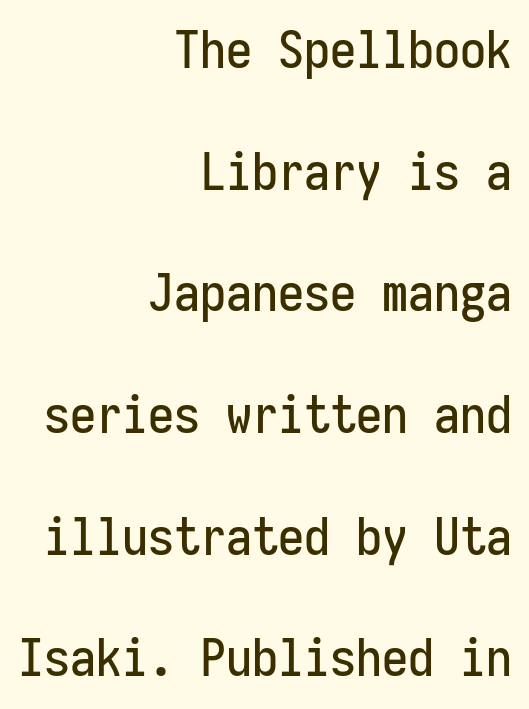
Q: Is the text italic (slanted)? A: No, it is upright.
Q: Is the typeface a serif or a sans-serif typeface? A: Sans-serif.
Q: Is the text underlined? A: No.
Q: How is the paragraph aligned? A: Right-aligned.
Q: Is the spacing between letters normal or unusually wide? A: Normal.
Q: Is the spacing between lines tight, normal or loose? A: Loose.
Q: Width (condensed, normal, or wide)? A: Condensed.
Q: Stroke contrast? A: Low.
Q: x-height? A: Medium.
Q: Monospaced? A: Yes.
